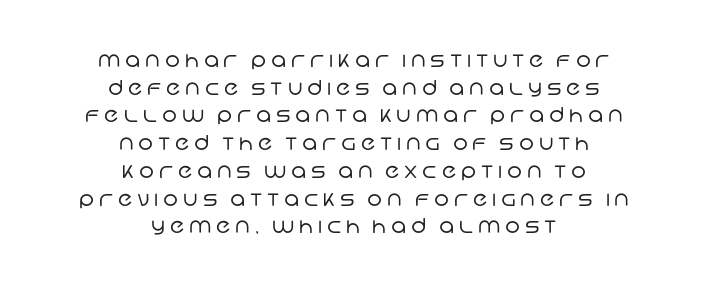
The typesetter chose a symmetrical, centered arrangement here. Letters rest on an invisible, unmarked baseline. Regarding leading, the lines here are spaced in the standard way. Compared with typical body copy, the letter spacing here is much looser. Vertical stems look standard width or narrower in stroke.
